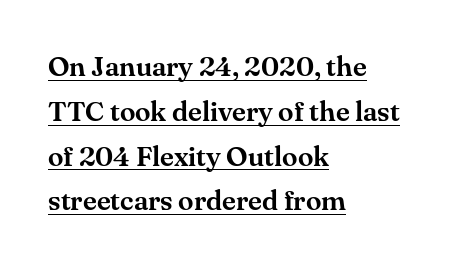
The image shows 28 px serif type, upright; set left-aligned, normal line spacing (1.6x), normal letter spacing, underlined; medium stroke contrast and a small x-height.
